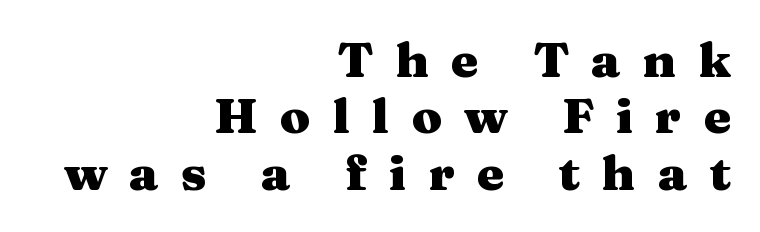
The image shows 49 px heavy, wide serif type, upright; set right-aligned, tight line spacing (1.15x), unusually wide letter spacing (+0.45 em), not underlined; medium stroke contrast and a medium x-height.
